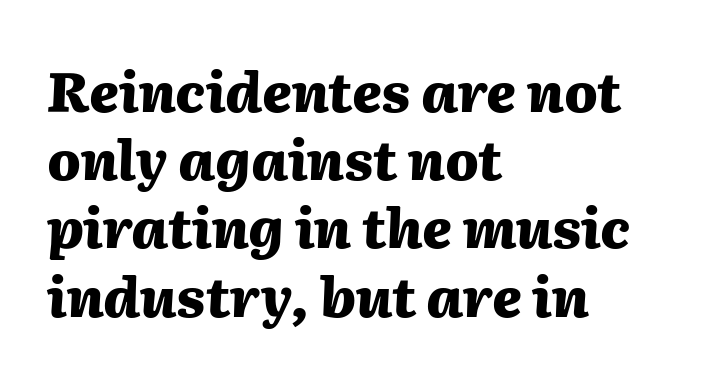
{"italic": "yes", "lean": "right", "slant_degrees": 2, "bold": "yes", "weight": "heavy", "width": "normal", "stroke_contrast": "medium", "x_height": "medium", "monospaced": "no", "underline": "no", "align": "left", "line_spacing_ratio": 1.24, "letter_spacing": "normal", "letter_spacing_em": 0.0, "glyph_px": 55}
